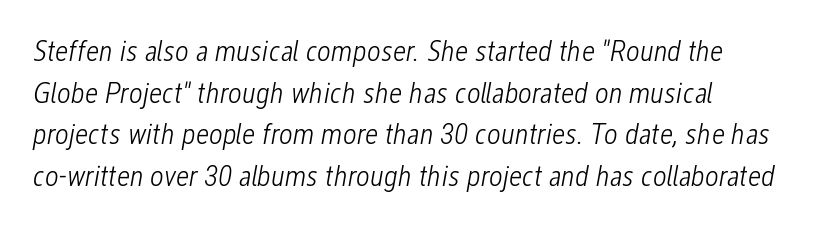
{"italic": "yes", "lean": "right", "slant_degrees": 12, "bold": "no", "weight": "light", "width": "condensed", "stroke_contrast": "low", "x_height": "medium", "monospaced": "no", "underline": "no", "line_spacing": "normal", "line_spacing_ratio": 1.39, "letter_spacing": "normal", "letter_spacing_em": 0.0, "glyph_px": 30}
